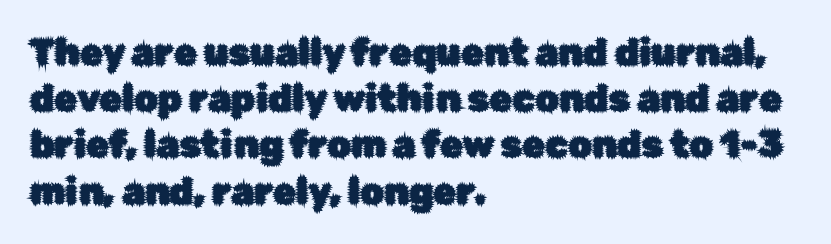
Between one letter and the next there's only the usual sliver of space. Type style note: lacks serifs. Horizontally, the lines are justified to the leading edge only. This is roman type, the default non-slanted kind. These lines are rendered in a variable-pitch font. The words here are not underlined.
